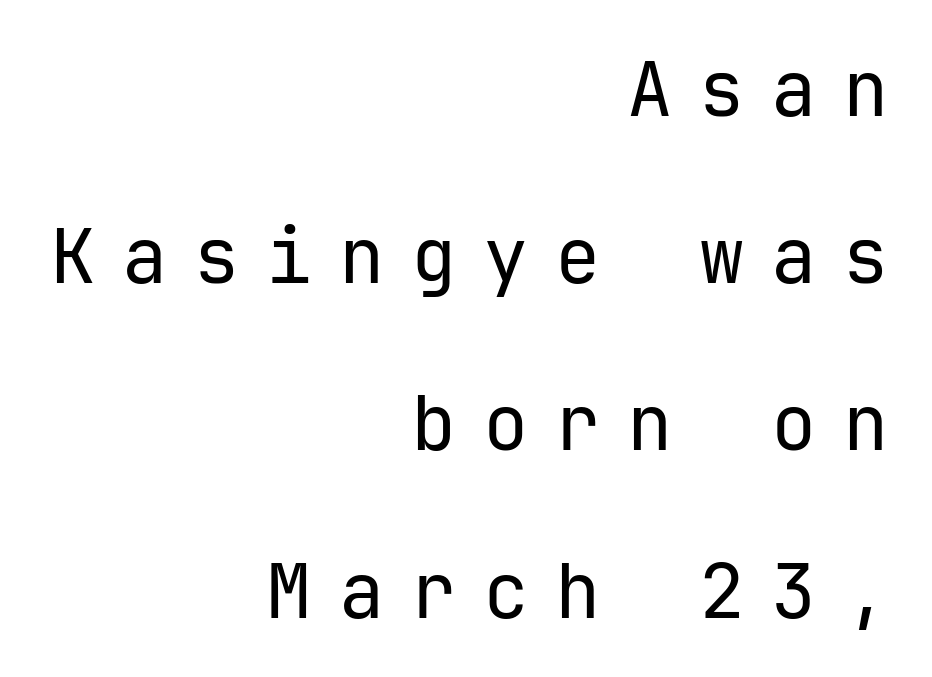
Q: Is the text bold? A: No.
Q: Is the text italic (slanted)? A: No, it is upright.
Q: Is the typeface a serif or a sans-serif typeface? A: Sans-serif.
Q: Is the text underlined? A: No.
Q: How is the paragraph aligned? A: Right-aligned.
Q: Is the spacing between letters normal or unusually wide? A: Unusually wide.
Q: Is the spacing between lines tight, normal or loose? A: Loose.
Q: Width (condensed, normal, or wide)? A: Normal.
Q: Stroke contrast? A: Low.
Q: x-height? A: Medium.
